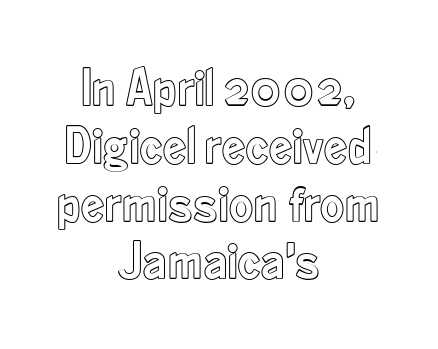
{"italic": "no", "width": "condensed", "x_height": "small", "monospaced": "no", "underline": "no", "align": "center", "line_spacing": "tight", "line_spacing_ratio": 1.09, "letter_spacing": "normal", "letter_spacing_em": 0.0, "glyph_px": 53}
